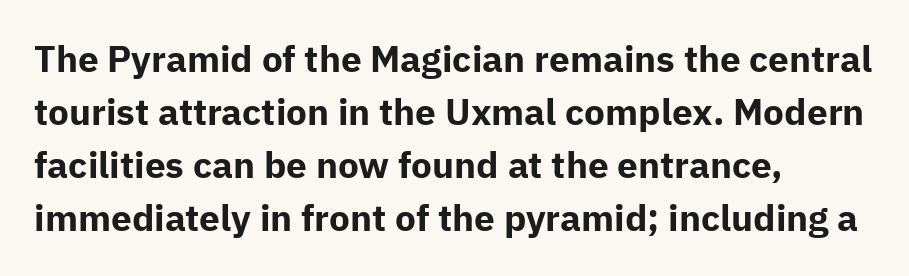
Q: Is the text bold? A: Yes.
Q: Is the text italic (slanted)? A: No, it is upright.
Q: Is the typeface a serif or a sans-serif typeface? A: Sans-serif.
Q: Is the text underlined? A: No.
Q: How is the paragraph aligned? A: Left-aligned.
Q: Is the spacing between letters normal or unusually wide? A: Normal.
Q: Is the spacing between lines tight, normal or loose? A: Normal.
Q: Width (condensed, normal, or wide)? A: Normal.
Q: Stroke contrast? A: Low.
Q: x-height? A: Medium.
Q: Monospaced? A: No.
